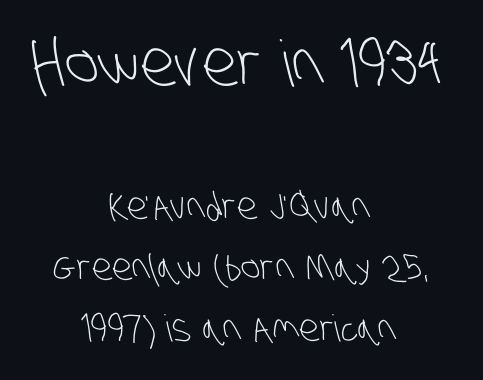
{"serif": "no", "bold": "no", "weight": "light", "width": "condensed", "stroke_contrast": "low", "x_height": "large", "monospaced": "no", "underline": "no", "align": "center", "line_spacing": "normal", "line_spacing_ratio": 1.64, "letter_spacing": "normal", "letter_spacing_em": 0.0, "larger_block": "first", "size_ratio": 1.73, "glyph_px": 64}
